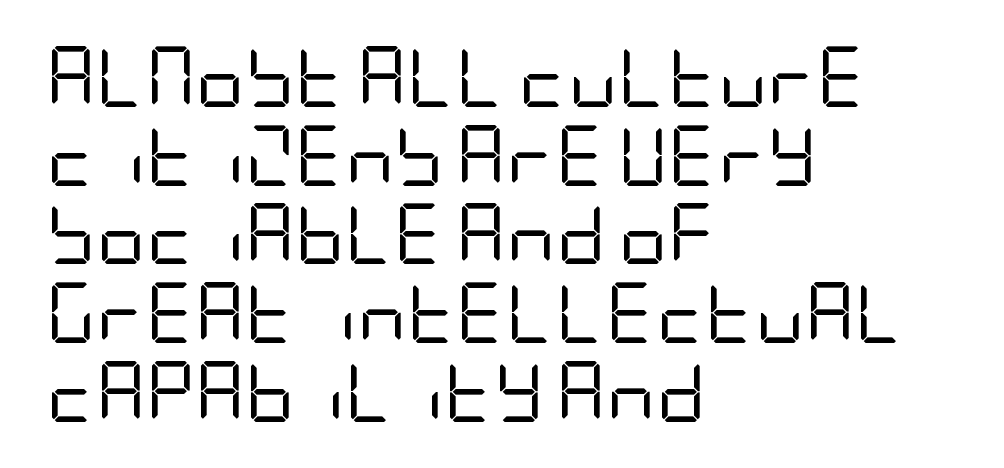
The image shows 61 px regular-weight, condensed sans-serif type, upright; set left-aligned, normal line spacing (1.29x), normal letter spacing, not underlined; low stroke contrast and a large x-height.
